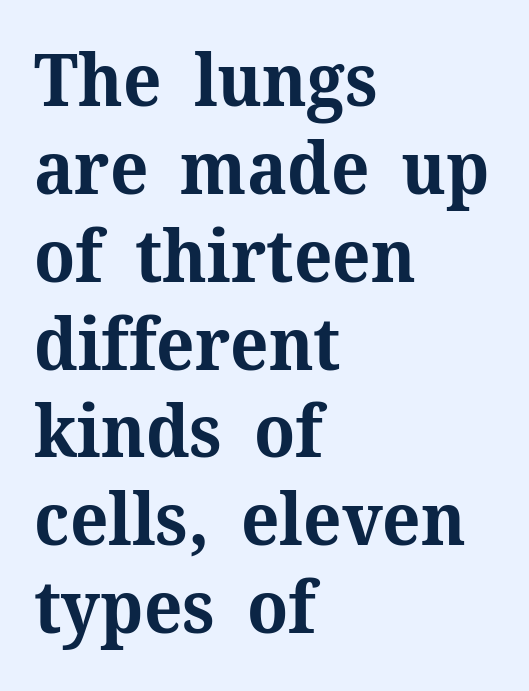
The image shows 72 px bold serif type, upright; set left-aligned, line spacing 1.22x, normal letter spacing, not underlined; medium stroke contrast and a medium x-height.
